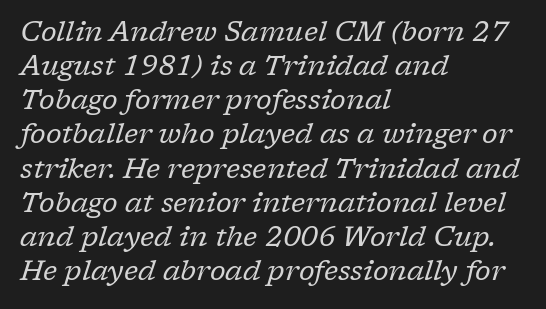
Q: Is the text bold? A: No.
Q: Is the text italic (slanted)? A: Yes, it leans right by about 17 degrees.
Q: Is the typeface a serif or a sans-serif typeface? A: Serif.
Q: Is the text underlined? A: No.
Q: How is the paragraph aligned? A: Left-aligned.
Q: Is the spacing between letters normal or unusually wide? A: Normal.
Q: Width (condensed, normal, or wide)? A: Normal.
Q: Stroke contrast? A: Low.
Q: x-height? A: Medium.
Q: Monospaced? A: No.
